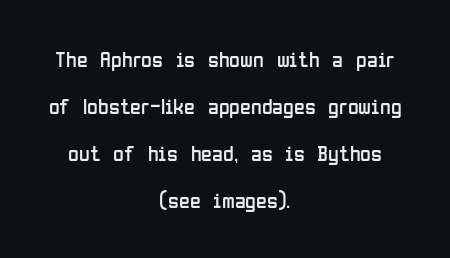
{"italic": "no", "bold": "no", "underline": "no", "align": "center", "line_spacing": "loose", "line_spacing_ratio": 2.13, "letter_spacing": "normal", "letter_spacing_em": 0.0, "glyph_px": 22}
